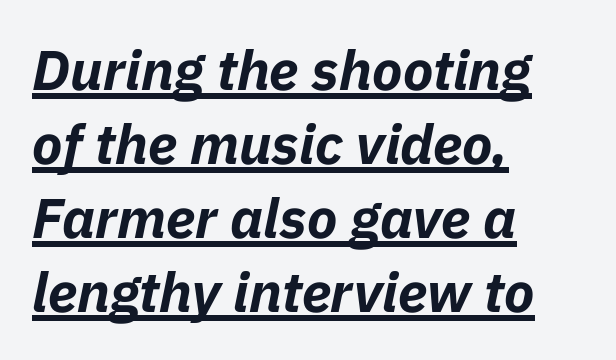
Q: Is the text bold? A: Yes.
Q: Is the text italic (slanted)? A: Yes, it leans right by about 11 degrees.
Q: Is the text underlined? A: Yes.
Q: How is the paragraph aligned? A: Left-aligned.
Q: Is the spacing between letters normal or unusually wide? A: Normal.
Q: Is the spacing between lines tight, normal or loose? A: Normal.
Q: Width (condensed, normal, or wide)? A: Normal.
Q: Stroke contrast? A: Low.
Q: x-height? A: Medium.
Q: Monospaced? A: No.
